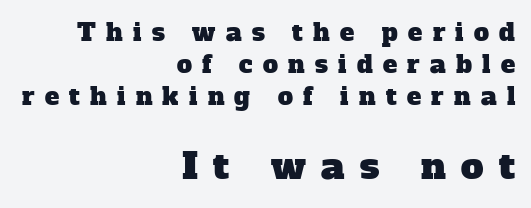
Q: Is the typeface a serif or a sans-serif typeface? A: Serif.
Q: Is the text underlined? A: No.
Q: How is the paragraph aligned? A: Right-aligned.
Q: Is the spacing between letters normal or unusually wide? A: Unusually wide.
Q: Is the spacing between lines tight, normal or loose? A: Normal.
Q: Which block of text is set in a larger size, the first (top) or the second (bottom)? A: The second (bottom) one.
Q: Width (condensed, normal, or wide)? A: Normal.
Q: Stroke contrast? A: Low.
Q: x-height? A: Medium.
Q: Monospaced? A: No.
